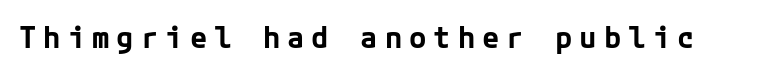
Check under the words: just untouched page. This sample uses an upright cut, with every glyph sitting square on the baseline. The font family rendered here belongs to the sans-serif group. Look at the stroke-to-counter ratio: heavy, a bold. The letters are spread apart with noticeably loose tracking.
